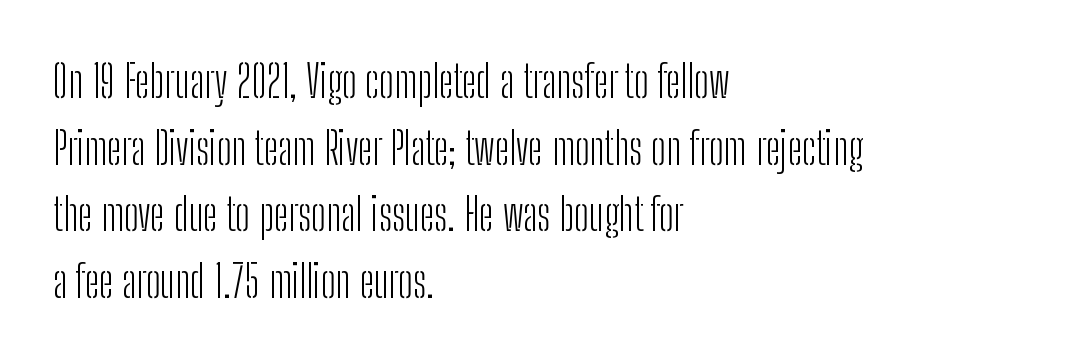
{"serif": "no", "italic": "no", "bold": "no", "weight": "light", "width": "condensed", "stroke_contrast": "low", "x_height": "medium", "monospaced": "no", "underline": "no", "align": "left", "line_spacing": "normal", "line_spacing_ratio": 1.48, "letter_spacing": "normal", "letter_spacing_em": 0.0, "glyph_px": 45}
